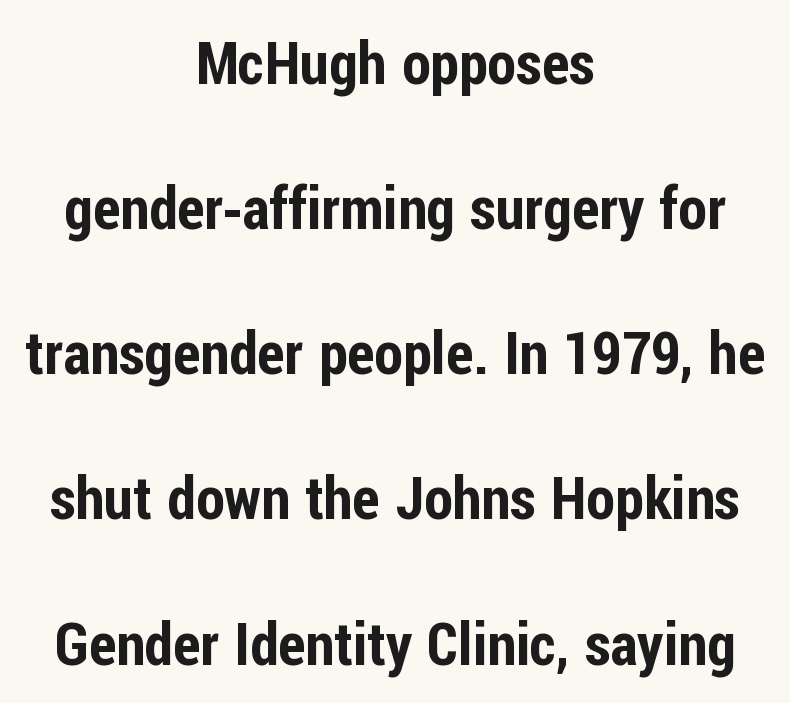
The image shows 59 px condensed sans-serif type, upright; set centered, loose line spacing (2.46x), normal letter spacing, not underlined; low stroke contrast and a medium x-height.
